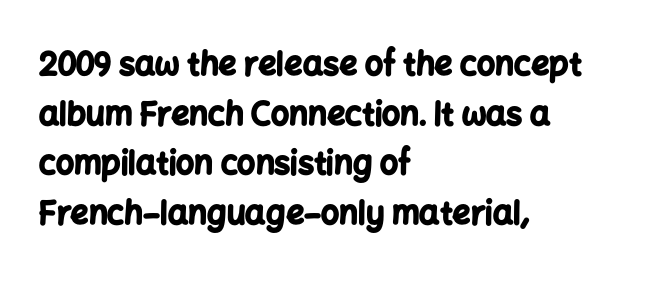
The image shows 32 px bold sans-serif type, upright; set left-aligned, normal line spacing (1.55x), normal letter spacing, not underlined; low stroke contrast and a medium x-height.
